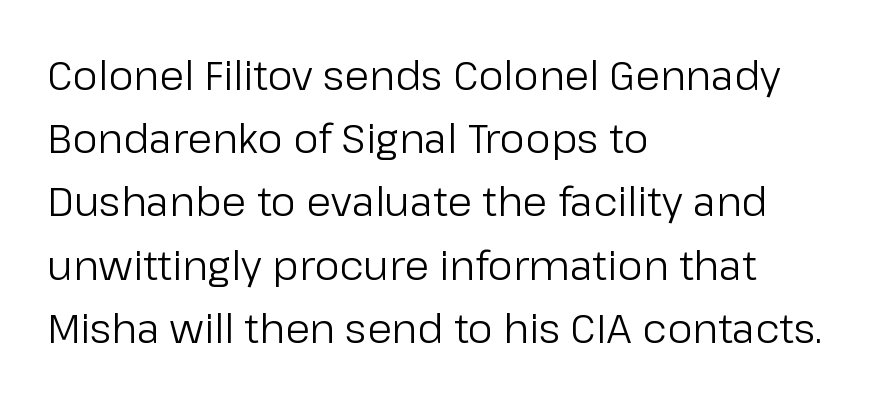
The image shows 40 px regular-weight sans-serif type, upright; set left-aligned, normal line spacing (1.58x), normal letter spacing, not underlined; low stroke contrast and a medium x-height.
